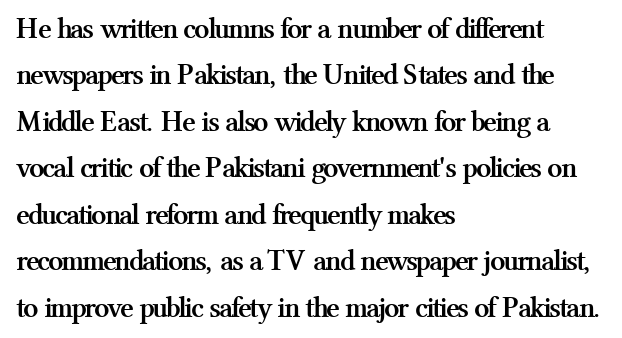
The image shows 30 px semibold serif type, upright; set left-aligned, normal line spacing (1.55x), normal letter spacing, not underlined; medium stroke contrast and a medium x-height.
